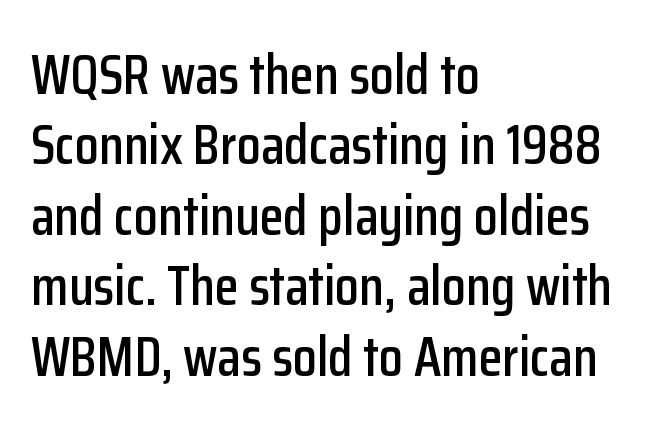
Q: Is the text italic (slanted)? A: No, it is upright.
Q: Is the typeface a serif or a sans-serif typeface? A: Sans-serif.
Q: Is the text underlined? A: No.
Q: How is the paragraph aligned? A: Left-aligned.
Q: Is the spacing between letters normal or unusually wide? A: Normal.
Q: Is the spacing between lines tight, normal or loose? A: Normal.
Q: Width (condensed, normal, or wide)? A: Condensed.
Q: Stroke contrast? A: Low.
Q: x-height? A: Medium.
Q: Monospaced? A: No.
